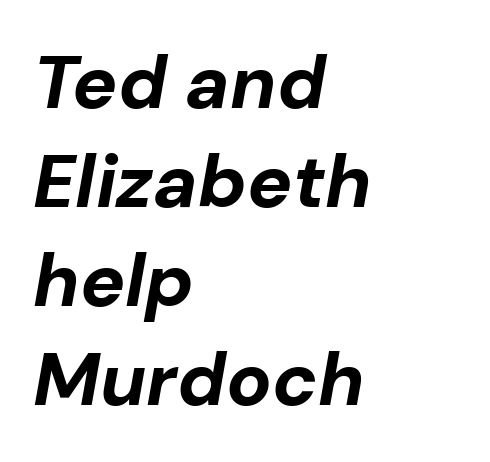
The image shows 75 px bold type, italic (leaning right); set left-aligned, normal line spacing (1.32x), normal letter spacing, not underlined; low stroke contrast and a medium x-height.
